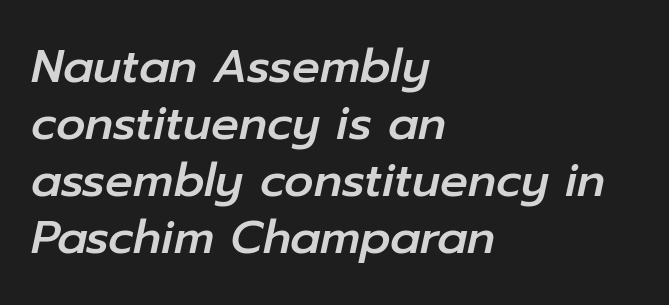
{"italic": "yes", "lean": "right", "slant_degrees": 12, "width": "normal", "stroke_contrast": "low", "x_height": "medium", "monospaced": "no", "underline": "no", "align": "left", "line_spacing_ratio": 1.24, "letter_spacing": "normal", "letter_spacing_em": 0.0, "glyph_px": 46}
